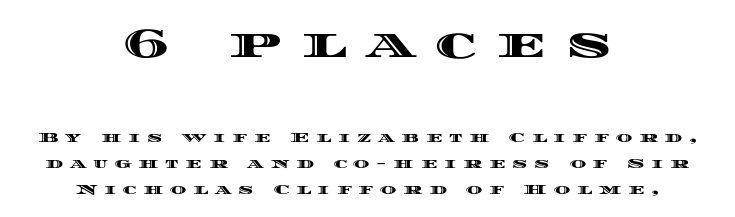
{"italic": "no", "width": "wide", "x_height": "large", "monospaced": "no", "underline": "no", "align": "center", "line_spacing_ratio": 1.85, "letter_spacing": "wide", "letter_spacing_em": 0.48, "larger_block": "first", "size_ratio": 3.0, "glyph_px": 42}
